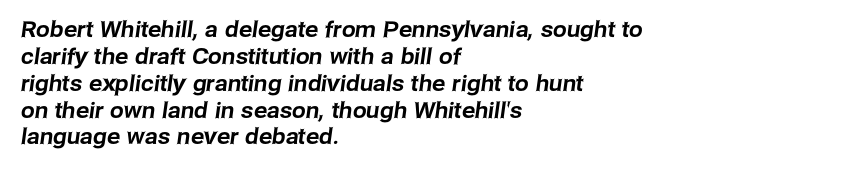
The image shows 22 px text type; set left-aligned, line spacing 1.22x, normal letter spacing, not underlined.
